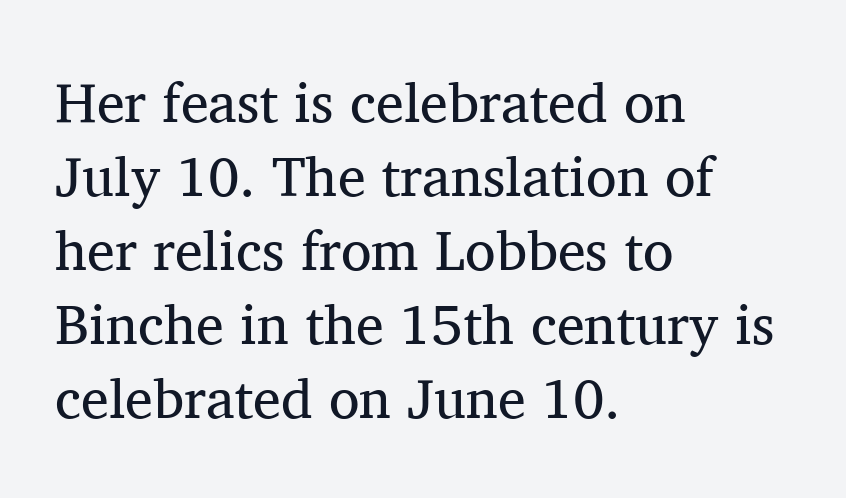
A typesetter would mark this as roman, not italic. No letter is thick-stroked: the sample isn't bold. Does the leading feel generous? No, just average. Spacing between characters is what you'd get straight out of the box. The letters advance in unequal steps, a hallmark of proportional type.
